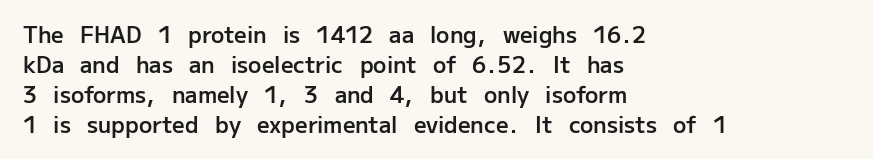
Q: Is the text bold? A: Semi-bold.
Q: Is the text italic (slanted)? A: No, it is upright.
Q: Is the text underlined? A: No.
Q: How is the paragraph aligned? A: Left-aligned.
Q: Is the spacing between letters normal or unusually wide? A: Normal.
Q: Is the spacing between lines tight, normal or loose? A: Normal.
